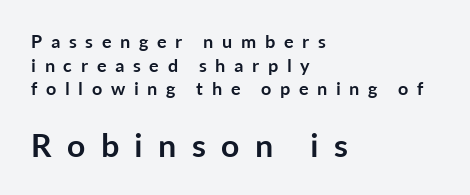
This sample uses an upright cut, with every glyph sitting square on the baseline. A full-strength bold gives these letters their thick strokes. Baseline-to-baseline distance is the conventional proportion of letter height. Typesetter's note — lower block bumped up in size, upper block left smaller.
